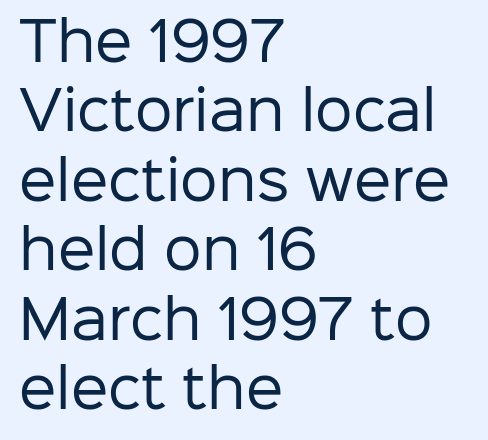
Q: Is the text bold? A: No.
Q: Is the text italic (slanted)? A: No, it is upright.
Q: Is the typeface a serif or a sans-serif typeface? A: Sans-serif.
Q: Is the text underlined? A: No.
Q: How is the paragraph aligned? A: Left-aligned.
Q: Is the spacing between letters normal or unusually wide? A: Normal.
Q: Is the spacing between lines tight, normal or loose? A: Normal.
Q: Width (condensed, normal, or wide)? A: Normal.
Q: Stroke contrast? A: Low.
Q: x-height? A: Medium.
Q: Monospaced? A: No.
